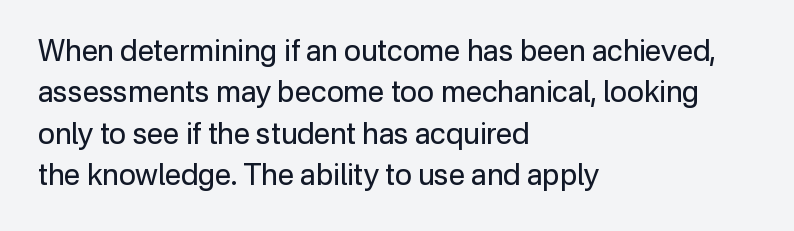
Q: Is the text bold? A: No.
Q: Is the text italic (slanted)? A: No, it is upright.
Q: Is the typeface a serif or a sans-serif typeface? A: Sans-serif.
Q: Is the text underlined? A: No.
Q: How is the paragraph aligned? A: Left-aligned.
Q: Is the spacing between letters normal or unusually wide? A: Normal.
Q: Is the spacing between lines tight, normal or loose? A: Normal.
Q: Width (condensed, normal, or wide)? A: Normal.
Q: Stroke contrast? A: Low.
Q: x-height? A: Medium.
Q: Monospaced? A: No.
